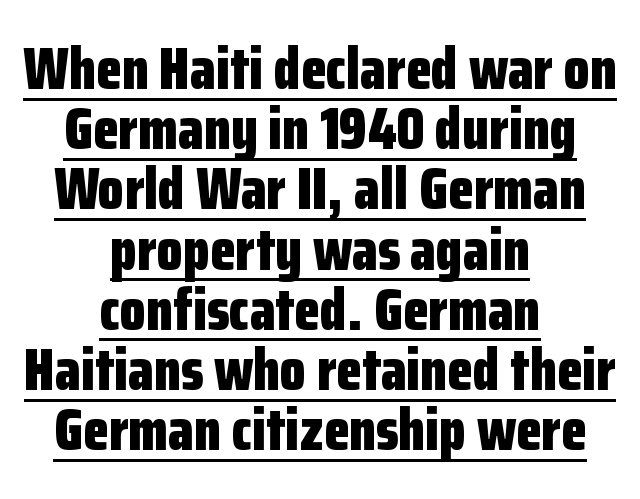
The image shows 59 px bold, condensed sans-serif type, upright; set centered, tight line spacing (1.02x), normal letter spacing, underlined; low stroke contrast and a medium x-height.
